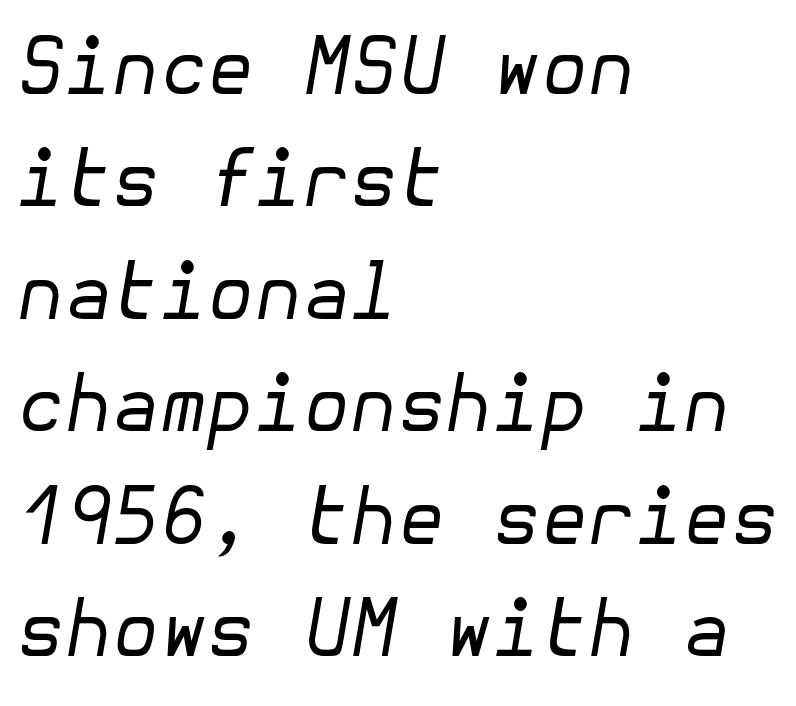
Q: Is the text bold? A: No.
Q: Is the text italic (slanted)? A: Yes, it leans right by about 10 degrees.
Q: Is the text underlined? A: No.
Q: How is the paragraph aligned? A: Left-aligned.
Q: Is the spacing between letters normal or unusually wide? A: Normal.
Q: Is the spacing between lines tight, normal or loose? A: Normal.
Q: Width (condensed, normal, or wide)? A: Normal.
Q: Stroke contrast? A: Low.
Q: x-height? A: Medium.
